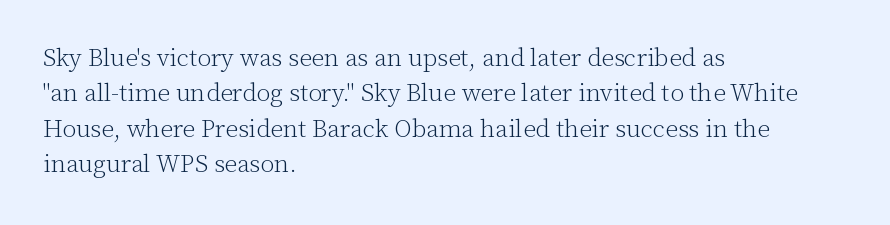
Q: Is the text bold? A: No.
Q: Is the text italic (slanted)? A: No, it is upright.
Q: Is the text underlined? A: No.
Q: How is the paragraph aligned? A: Left-aligned.
Q: Is the spacing between letters normal or unusually wide? A: Normal.
Q: Is the spacing between lines tight, normal or loose? A: Normal.
